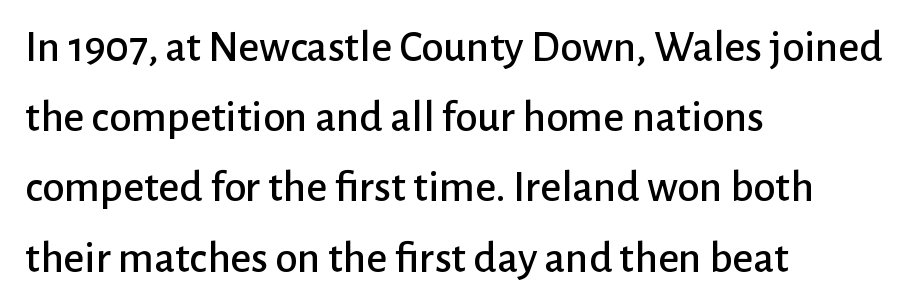
The foot of each line stays bare and open. Alignment: flush left. I'd call this a sans setting — the letters go barefoot. Here the designer chose a conventional face with non-uniform glyph widths.
